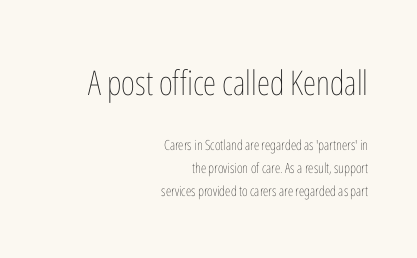
Each letter keeps its own natural width here, so spacing adapts to shape. This sample uses plain, unmodified letter spacing. Descenders are the only things crossing below the line. Every character sits straight up, as roman type does.
